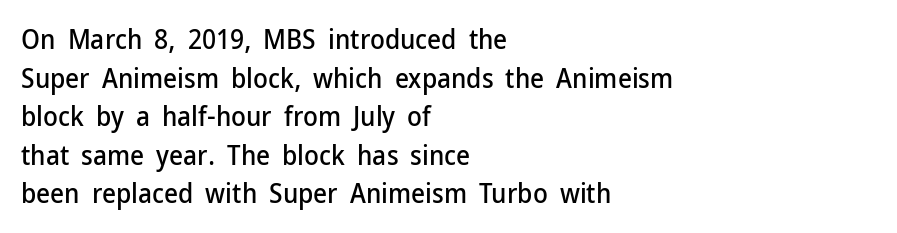
Tracking value appears to be zero — textbook default spacing. The font's upright variant was chosen for this text. Alignment: flush left. Rows of type keep a routine distance in the vertical direction. This rendering features lettering with no underline.
